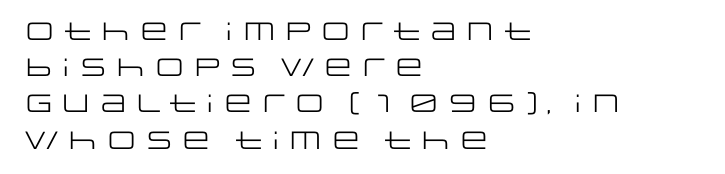
Q: Is the text bold? A: No.
Q: Is the text italic (slanted)? A: No, it is upright.
Q: Is the text underlined? A: No.
Q: How is the paragraph aligned? A: Left-aligned.
Q: Is the spacing between letters normal or unusually wide? A: Normal.
Q: Is the spacing between lines tight, normal or loose? A: Normal.
